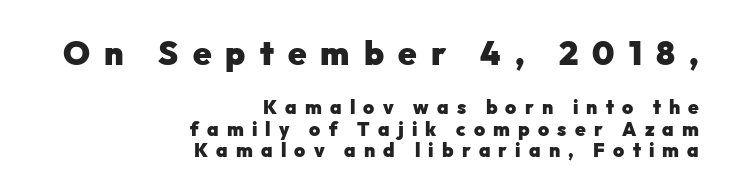
The image shows 33 px heavy sans-serif type, upright; set right-aligned, tight line spacing (1.12x), unusually wide letter spacing (+0.43 em), not underlined; the first (top) block is 1.74x larger; low stroke contrast and a medium x-height.
